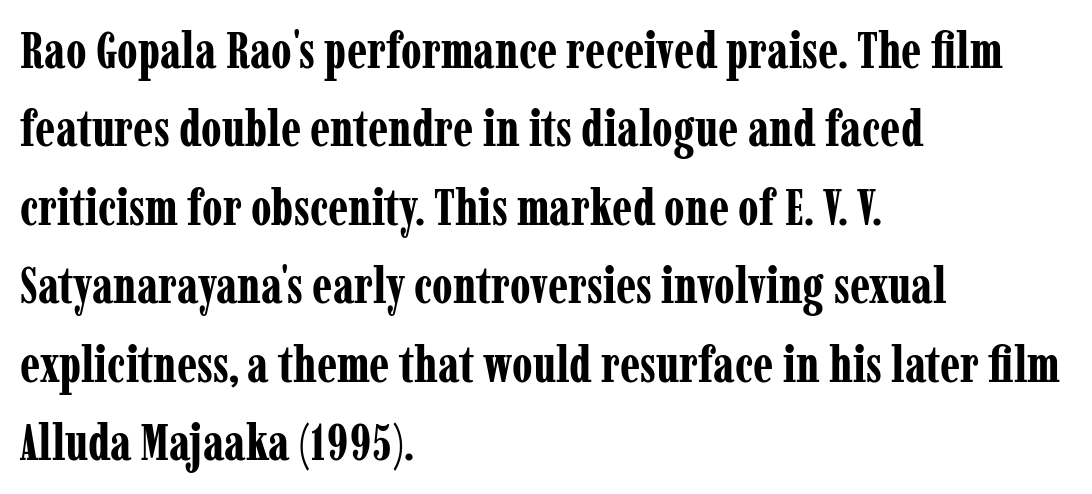
{"serif": "yes", "italic": "no", "bold": "yes", "weight": "bold", "width": "condensed", "stroke_contrast": "low", "x_height": "medium", "monospaced": "no", "underline": "no", "align": "left", "line_spacing": "normal", "line_spacing_ratio": 1.57, "letter_spacing": "normal", "letter_spacing_em": 0.0, "glyph_px": 50}
